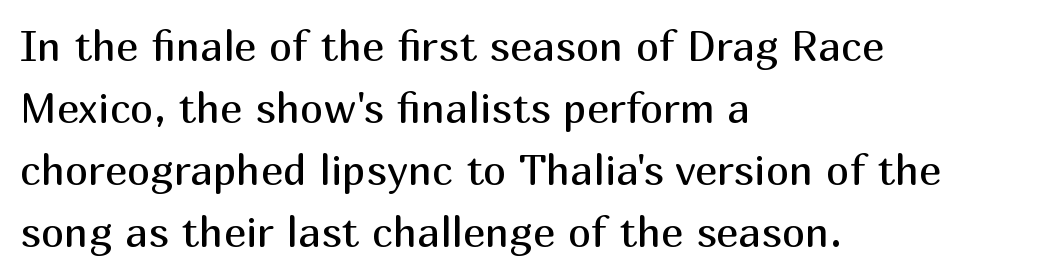
{"serif": "no", "italic": "no", "bold": "no", "weight": "regular", "width": "normal", "stroke_contrast": "medium", "x_height": "medium", "monospaced": "no", "underline": "no", "align": "left", "line_spacing": "normal", "line_spacing_ratio": 1.48, "letter_spacing": "normal", "letter_spacing_em": 0.0, "glyph_px": 42}
